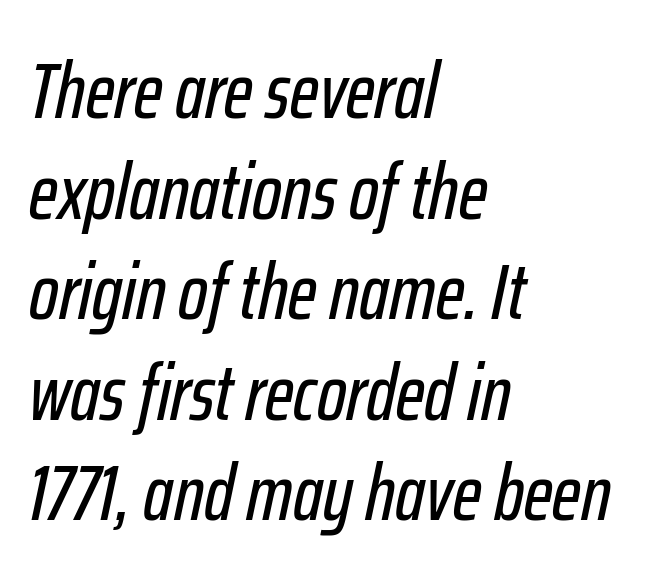
The image shows 78 px condensed type, italic (leaning right); set left-aligned, normal line spacing (1.29x), normal letter spacing, not underlined; low stroke contrast and a medium x-height.
